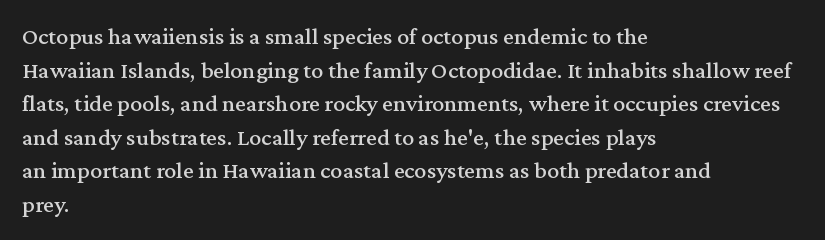
Q: Is the text italic (slanted)? A: No, it is upright.
Q: Is the text underlined? A: No.
Q: How is the paragraph aligned? A: Left-aligned.
Q: Is the spacing between letters normal or unusually wide? A: Normal.
Q: Is the spacing between lines tight, normal or loose? A: Normal.
